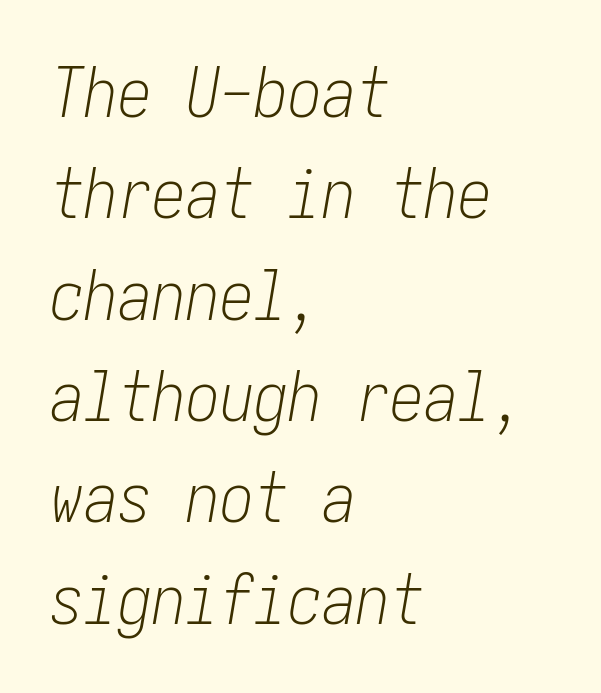
Q: Is the text bold? A: No.
Q: Is the text italic (slanted)? A: Yes, it leans right by about 10 degrees.
Q: Is the text underlined? A: No.
Q: How is the paragraph aligned? A: Left-aligned.
Q: Is the spacing between letters normal or unusually wide? A: Normal.
Q: Is the spacing between lines tight, normal or loose? A: Normal.
Q: Width (condensed, normal, or wide)? A: Condensed.
Q: Stroke contrast? A: Low.
Q: x-height? A: Medium.
